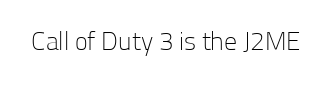
A roman cut, with each character standing at attention. Decoration check: the copy has no underline. The gaps between neighbouring characters are ordinary and unremarkable. Bold? No — there's no thickening of the strokes.
